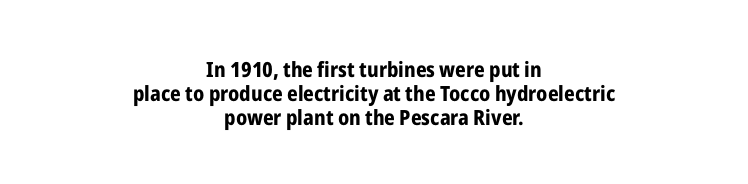
Cramped leading. Notice how thick the strokes are: this is what a full bold looks like. Caption: multi-line text, centered on the measure. Standard letterfit; no display-style spreading of the glyphs.
